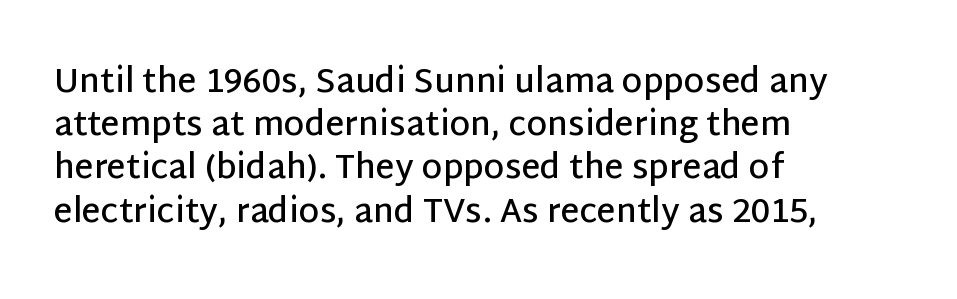
{"serif": "no", "italic": "no", "bold": "semi", "weight": "semibold", "width": "normal", "stroke_contrast": "low", "x_height": "large", "monospaced": "no", "underline": "no", "align": "left", "line_spacing": "normal", "line_spacing_ratio": 1.31, "letter_spacing": "normal", "letter_spacing_em": 0.0, "glyph_px": 33}
